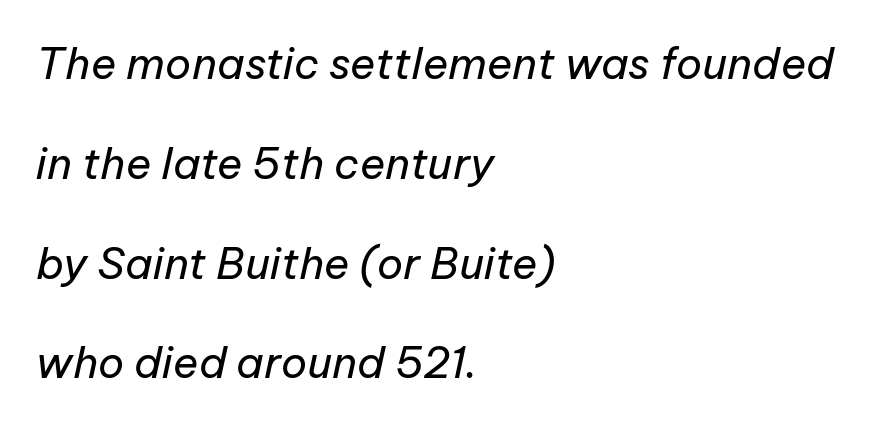
{"italic": "yes", "lean": "right", "slant_degrees": 12, "bold": "no", "weight": "regular", "width": "normal", "stroke_contrast": "low", "x_height": "medium", "monospaced": "no", "underline": "no", "align": "left", "line_spacing": "loose", "line_spacing_ratio": 2.32, "letter_spacing": "normal", "letter_spacing_em": 0.0, "glyph_px": 43}
